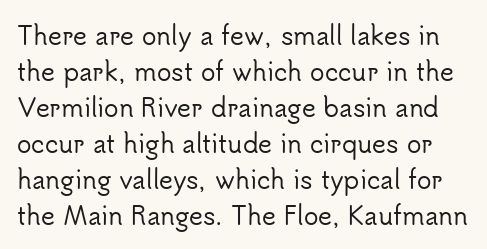
{"italic": "no", "underline": "no", "line_spacing": "normal", "line_spacing_ratio": 1.5, "letter_spacing": "normal", "letter_spacing_em": 0.0, "glyph_px": 24}
